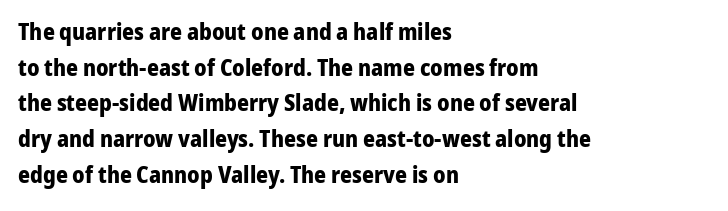
The image shows 23 px bold type, upright; set left-aligned, normal line spacing (1.55x), normal letter spacing, not underlined.
